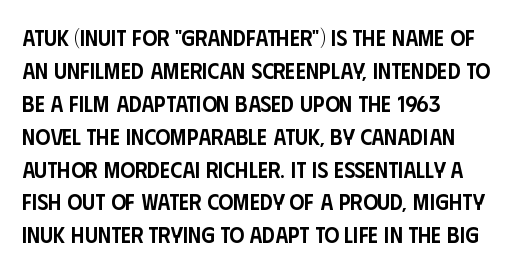
The space beneath each line is pristine and unruled. This rendering leaves character spacing at its baseline value. Designer's note — italics off, roman on. Leftover space on each line is placed entirely after the last word.
